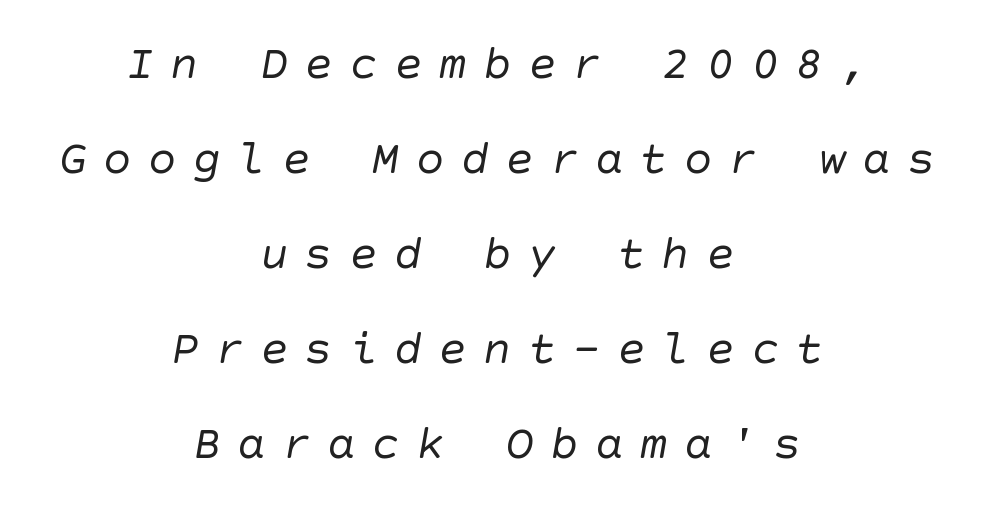
Q: Is the text bold? A: No.
Q: Is the typeface a serif or a sans-serif typeface? A: Sans-serif.
Q: Is the text underlined? A: No.
Q: How is the paragraph aligned? A: Centered.
Q: Is the spacing between letters normal or unusually wide? A: Unusually wide.
Q: Is the spacing between lines tight, normal or loose? A: Loose.
Q: Width (condensed, normal, or wide)? A: Normal.
Q: Stroke contrast? A: Low.
Q: x-height? A: Large.
